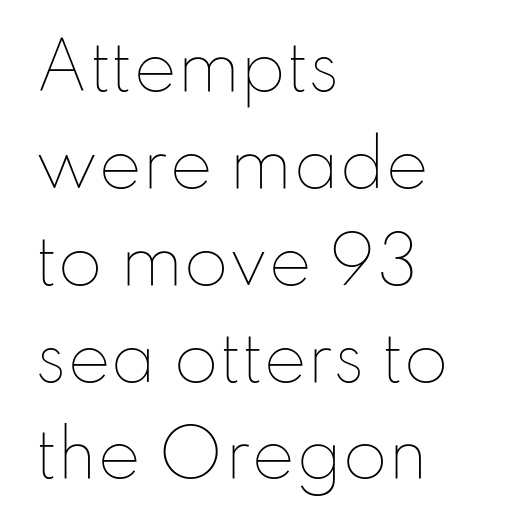
{"italic": "no", "bold": "no", "weight": "thin", "width": "normal", "stroke_contrast": "low", "x_height": "small", "monospaced": "no", "underline": "no", "align": "left", "line_spacing": "normal", "line_spacing_ratio": 1.49, "letter_spacing": "normal", "letter_spacing_em": 0.0, "glyph_px": 65}
